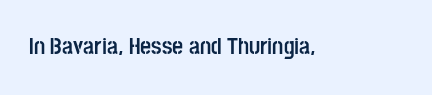
What stands out about the letter spacing? Nothing — it is the standard amount. Upright lettering throughout. Bold? Absolutely — the strokes are thick and heavy. The glyphs are unaccompanied by any horizontal stroke below them.
